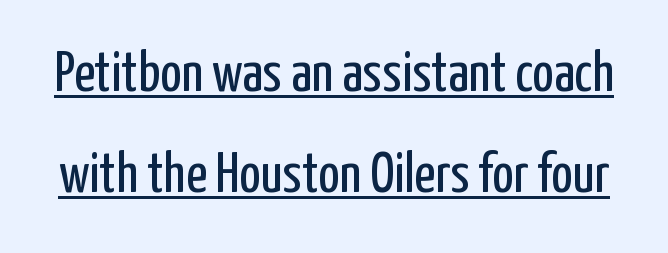
Q: Is the text bold? A: No.
Q: Is the text italic (slanted)? A: No, it is upright.
Q: Is the typeface a serif or a sans-serif typeface? A: Sans-serif.
Q: Is the text underlined? A: Yes.
Q: Is the spacing between letters normal or unusually wide? A: Normal.
Q: Width (condensed, normal, or wide)? A: Condensed.
Q: Stroke contrast? A: Low.
Q: x-height? A: Medium.
Q: Monospaced? A: No.
